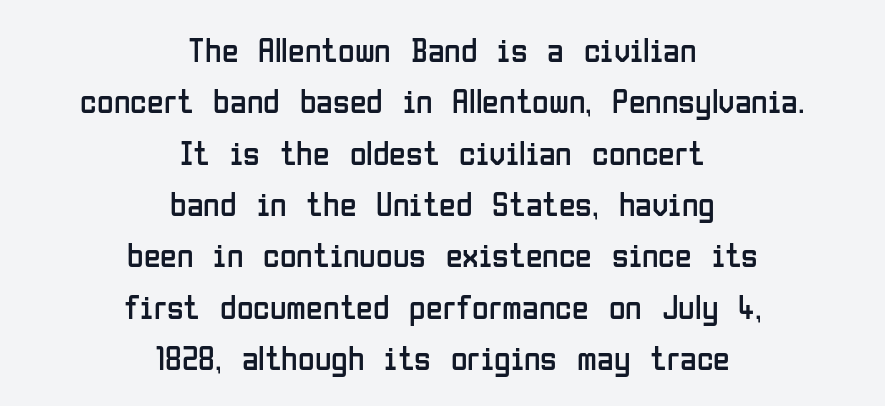
Q: Is the text bold? A: No.
Q: Is the text italic (slanted)? A: No, it is upright.
Q: Is the typeface a serif or a sans-serif typeface? A: Sans-serif.
Q: Is the text underlined? A: No.
Q: How is the paragraph aligned? A: Centered.
Q: Is the spacing between letters normal or unusually wide? A: Normal.
Q: Is the spacing between lines tight, normal or loose? A: Normal.
Q: Width (condensed, normal, or wide)? A: Condensed.
Q: Stroke contrast? A: Low.
Q: x-height? A: Medium.
Q: Monospaced? A: No.
